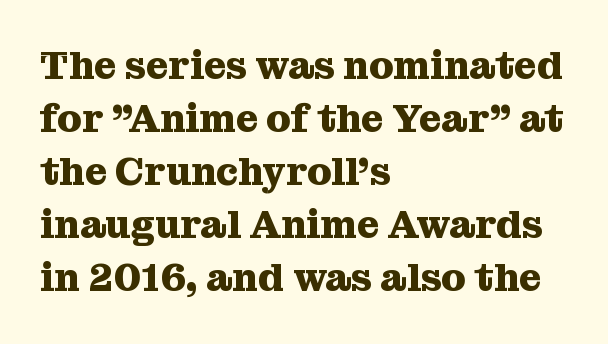
The image shows 39 px heavy serif type, upright; set left-aligned, normal line spacing (1.36x), normal letter spacing, not underlined; medium stroke contrast and a medium x-height.
